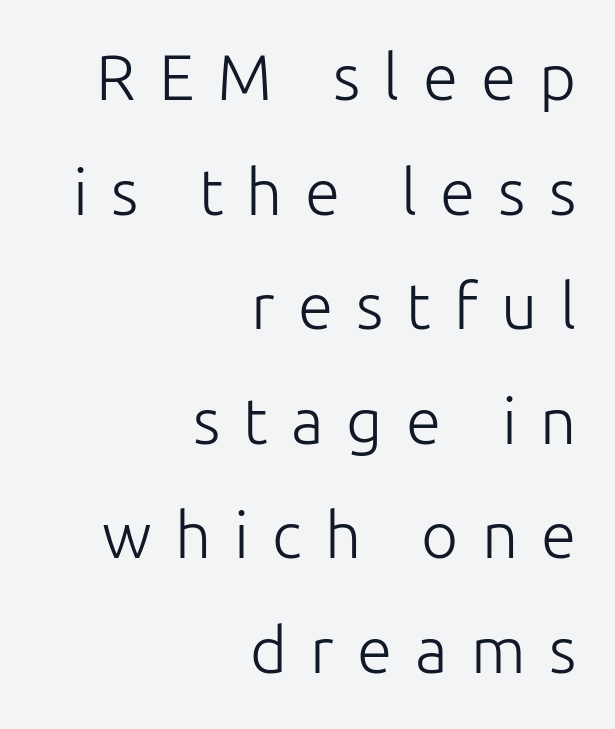
Nope, no serifs anywhere on these letters. The gap between lines stays unmarked. Letters have the restrained weight of plain body copy at most. This sample has the flowing, uneven cadence of proportional lettering. The font's upright variant was chosen for this text.
